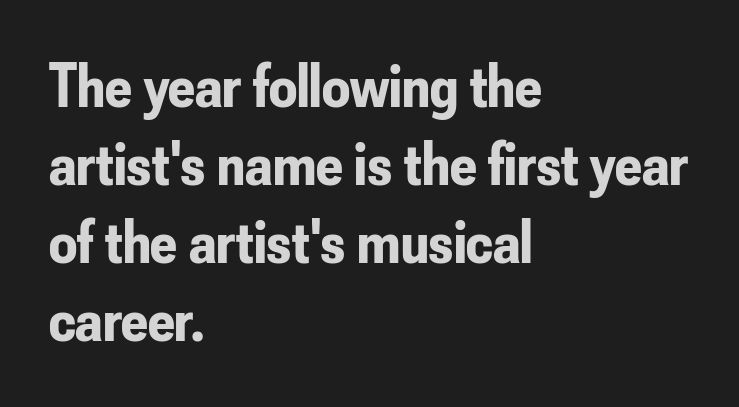
{"serif": "no", "italic": "no", "bold": "yes", "weight": "bold", "width": "condensed", "stroke_contrast": "low", "x_height": "small", "monospaced": "no", "underline": "no", "align": "left", "line_spacing": "normal", "line_spacing_ratio": 1.26, "letter_spacing": "normal", "letter_spacing_em": 0.0, "glyph_px": 62}
